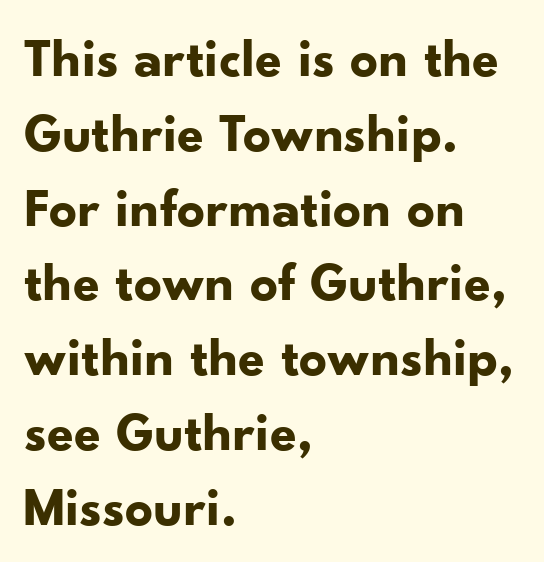
Q: Is the text bold? A: Yes.
Q: Is the text italic (slanted)? A: No, it is upright.
Q: Is the typeface a serif or a sans-serif typeface? A: Sans-serif.
Q: Is the text underlined? A: No.
Q: How is the paragraph aligned? A: Left-aligned.
Q: Is the spacing between letters normal or unusually wide? A: Normal.
Q: Is the spacing between lines tight, normal or loose? A: Normal.
Q: Width (condensed, normal, or wide)? A: Normal.
Q: Stroke contrast? A: Low.
Q: x-height? A: Small.
Q: Monospaced? A: No.
